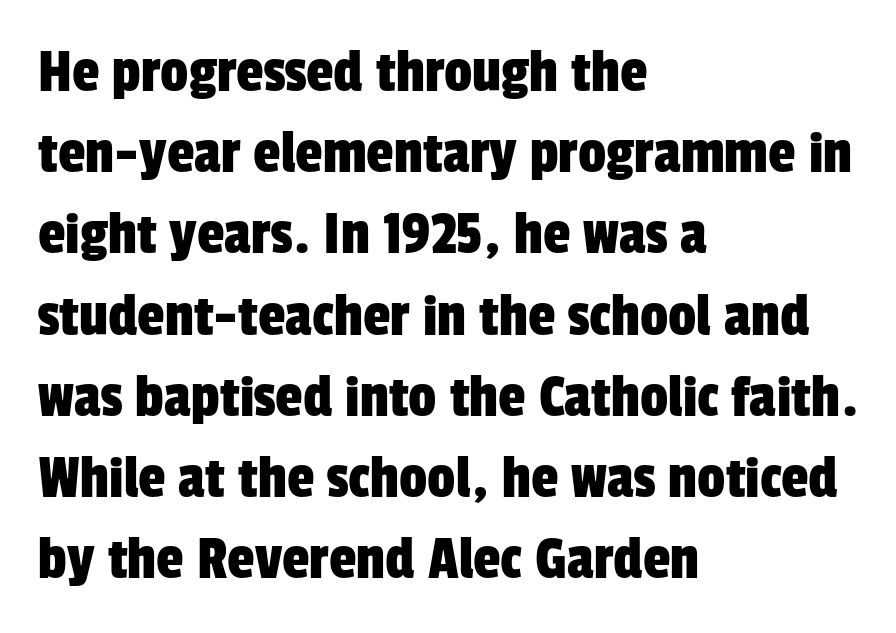
Students, note that the glyphs here touch the page at normal intervals. Look at the bottom of the vertical strokes: they stop flat, with no serifs. The face used here is proportionally spaced, like ordinary book or web type. The block of text has a typical density, with ordinary space between rows. Line starts are locked; line ends wander. Just letters on the line, the space beneath them empty.
